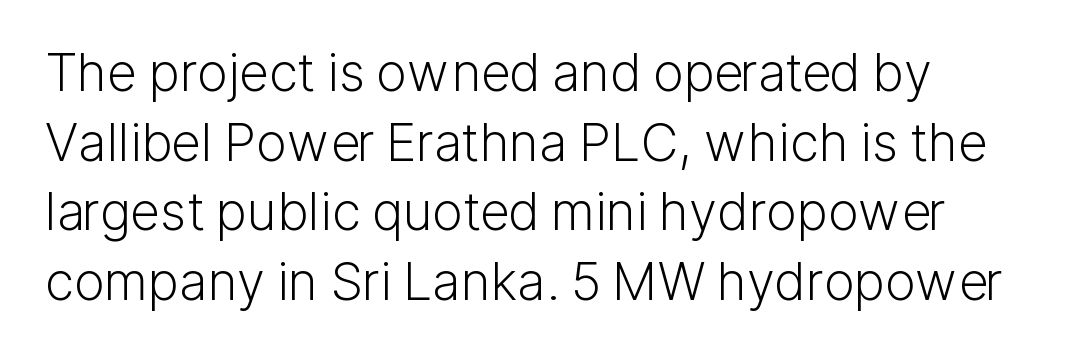
{"serif": "no", "italic": "no", "bold": "no", "weight": "light", "width": "normal", "stroke_contrast": "low", "x_height": "medium", "monospaced": "no", "underline": "no", "align": "left", "line_spacing": "normal", "line_spacing_ratio": 1.34, "letter_spacing": "normal", "letter_spacing_em": 0.0, "glyph_px": 52}
